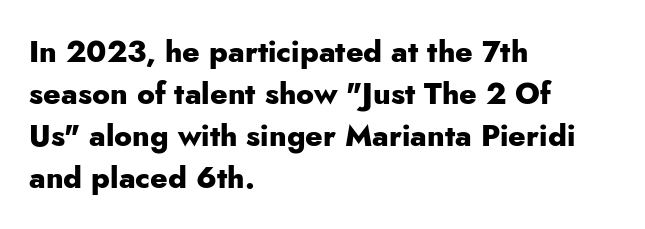
The image shows 30 px heavy sans-serif type, upright; set left-aligned, normal line spacing (1.4x), normal letter spacing, not underlined; low stroke contrast and a small x-height.
